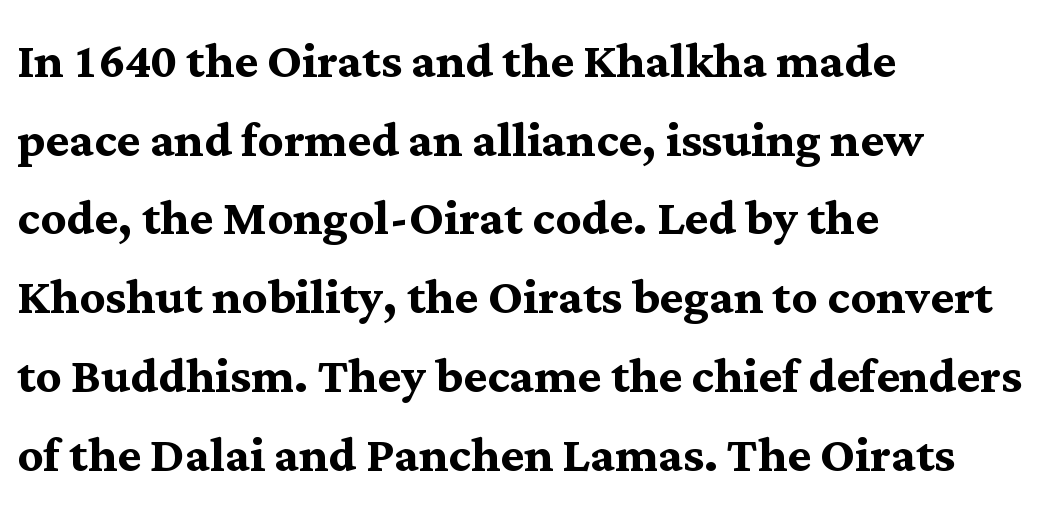
Q: Is the text bold? A: Yes.
Q: Is the text italic (slanted)? A: No, it is upright.
Q: Is the typeface a serif or a sans-serif typeface? A: Serif.
Q: Is the text underlined? A: No.
Q: How is the paragraph aligned? A: Left-aligned.
Q: Is the spacing between letters normal or unusually wide? A: Normal.
Q: Is the spacing between lines tight, normal or loose? A: Normal.
Q: Width (condensed, normal, or wide)? A: Normal.
Q: Stroke contrast? A: Medium.
Q: x-height? A: Medium.
Q: Monospaced? A: No.
